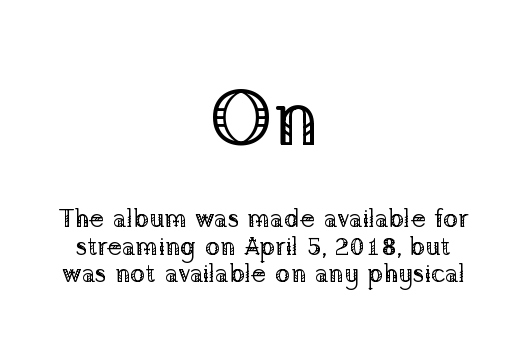
Q: Is the text bold? A: No.
Q: Is the text italic (slanted)? A: No, it is upright.
Q: Is the typeface a serif or a sans-serif typeface? A: Serif.
Q: Is the text underlined? A: No.
Q: How is the paragraph aligned? A: Centered.
Q: Is the spacing between letters normal or unusually wide? A: Normal.
Q: Is the spacing between lines tight, normal or loose? A: Tight.
Q: Which block of text is set in a larger size, the first (top) or the second (bottom)? A: The first (top) one.
Q: Width (condensed, normal, or wide)? A: Normal.
Q: Stroke contrast? A: Low.
Q: x-height? A: Medium.
Q: Monospaced? A: No.
